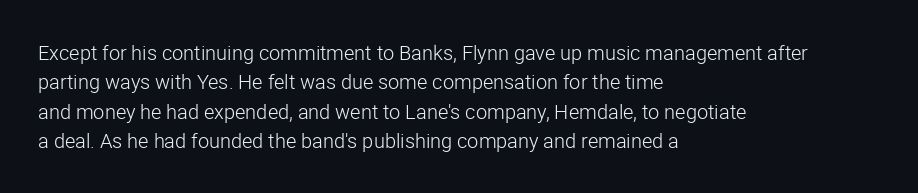
{"italic": "no", "bold": "no", "underline": "no", "align": "left", "line_spacing": "normal", "line_spacing_ratio": 1.47, "letter_spacing": "normal", "letter_spacing_em": 0.0, "glyph_px": 20}
